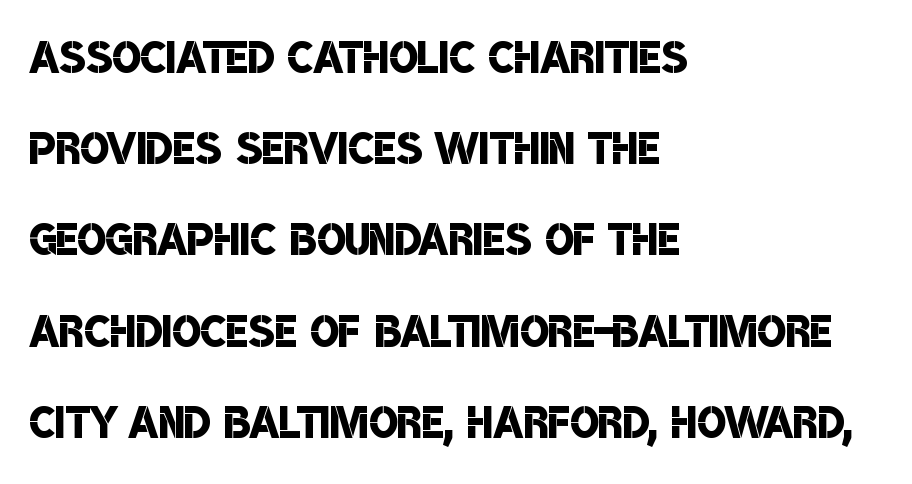
These lines stack with their left ends in a neat column. Looks like regular typesetting: each glyph gets only the width it needs. Every letter is mildly thick-stroked: semibold rather than bold. Regarding serifs, this sample does without them. The gap between lines stays unmarked. The passage shown has conventional tracking throughout.
